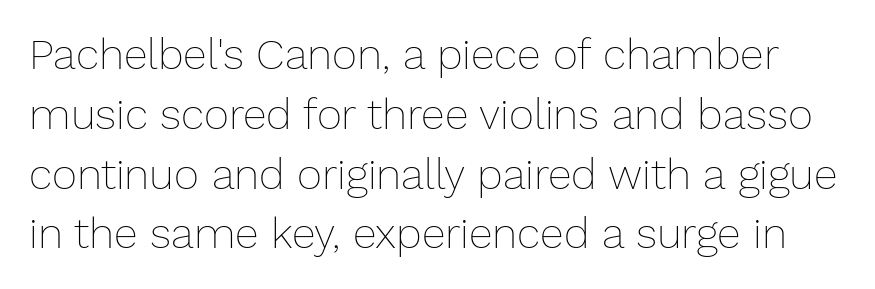
The image shows 43 px thin type, upright; set normal line spacing (1.39x), normal letter spacing, not underlined; low stroke contrast and a medium x-height.
